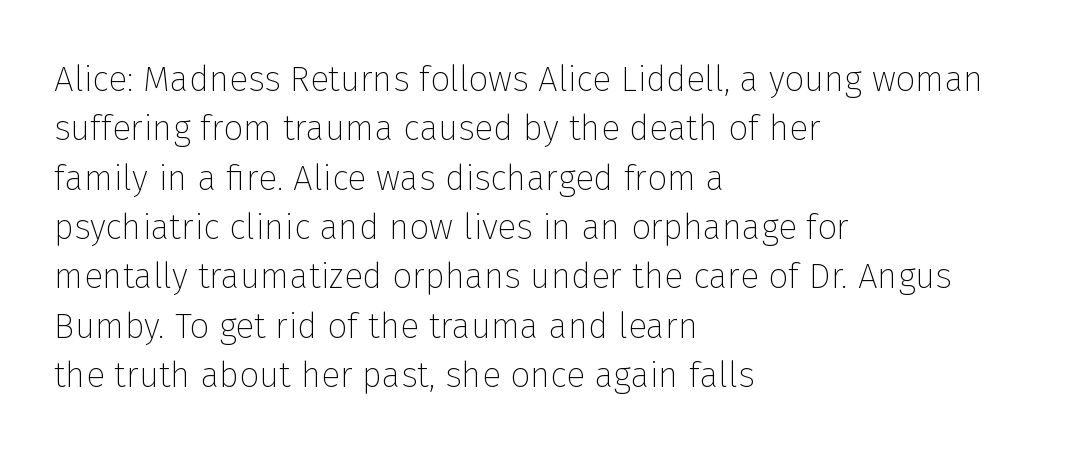
Successive baselines arrive at the customary interval. No heavy texture on the line: the type isn't bold. Between one letter and the next there's only the usual sliver of space. The ragged edge is on the right, which tells us the setting is flush left.
